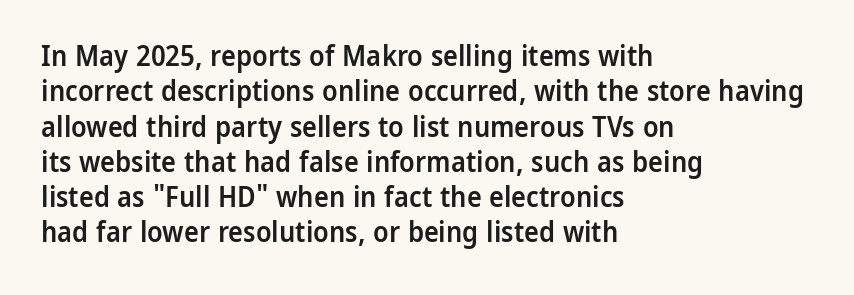
The image shows 28 px semibold sans-serif type, upright; set left-aligned, normal line spacing (1.26x), normal letter spacing, not underlined; low stroke contrast and a medium x-height.
